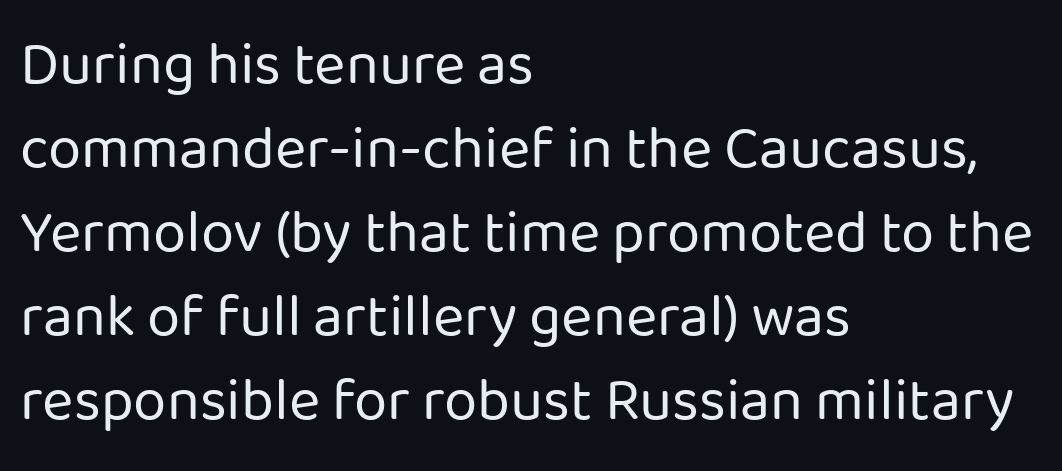
Q: Is the text bold? A: No.
Q: Is the text italic (slanted)? A: No, it is upright.
Q: Is the typeface a serif or a sans-serif typeface? A: Sans-serif.
Q: Is the text underlined? A: No.
Q: How is the paragraph aligned? A: Left-aligned.
Q: Is the spacing between letters normal or unusually wide? A: Normal.
Q: Is the spacing between lines tight, normal or loose? A: Normal.
Q: Width (condensed, normal, or wide)? A: Normal.
Q: Stroke contrast? A: Low.
Q: x-height? A: Medium.
Q: Monospaced? A: No.
